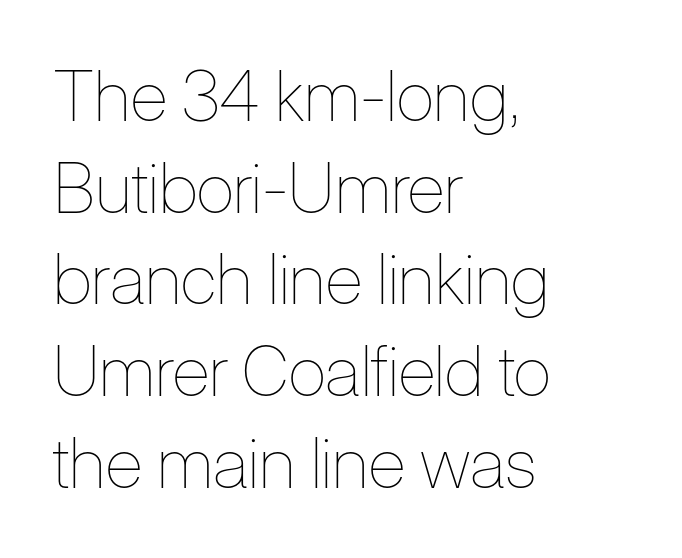
Q: Is the text bold? A: No.
Q: Is the text italic (slanted)? A: No, it is upright.
Q: Is the text underlined? A: No.
Q: How is the paragraph aligned? A: Left-aligned.
Q: Is the spacing between letters normal or unusually wide? A: Normal.
Q: Is the spacing between lines tight, normal or loose? A: Normal.
Q: Width (condensed, normal, or wide)? A: Condensed.
Q: Stroke contrast? A: Low.
Q: x-height? A: Medium.
Q: Monospaced? A: No.
